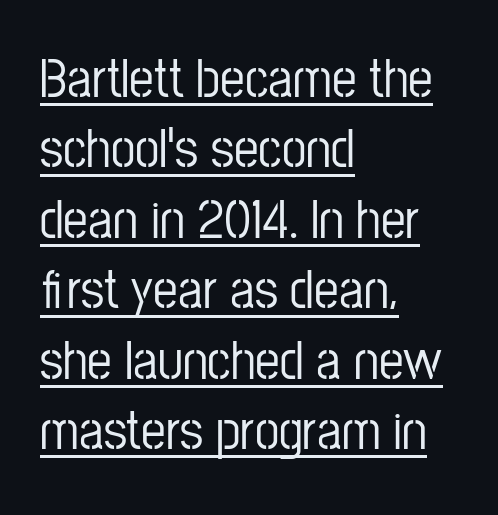
This sample has the flowing, uneven cadence of proportional lettering. The space between consecutive lines is moderate. You can tell it's not italic because the verticals are truly vertical. Caption: standard tracking, unaltered. Underlining? Definitely there. Horizontally, the lines are justified to the leading edge only.
